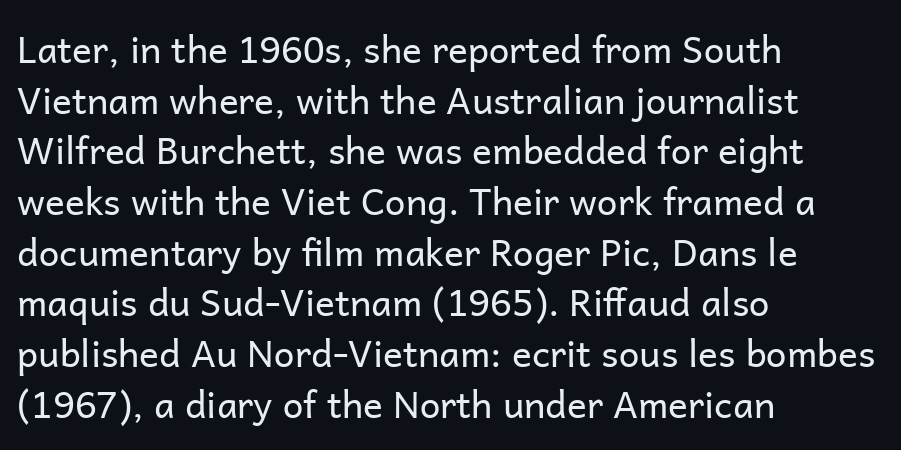
Q: Is the text bold? A: No.
Q: Is the text italic (slanted)? A: No, it is upright.
Q: Is the typeface a serif or a sans-serif typeface? A: Sans-serif.
Q: Is the text underlined? A: No.
Q: How is the paragraph aligned? A: Left-aligned.
Q: Is the spacing between letters normal or unusually wide? A: Normal.
Q: Is the spacing between lines tight, normal or loose? A: Normal.
Q: Width (condensed, normal, or wide)? A: Normal.
Q: Stroke contrast? A: Low.
Q: x-height? A: Medium.
Q: Monospaced? A: No.
